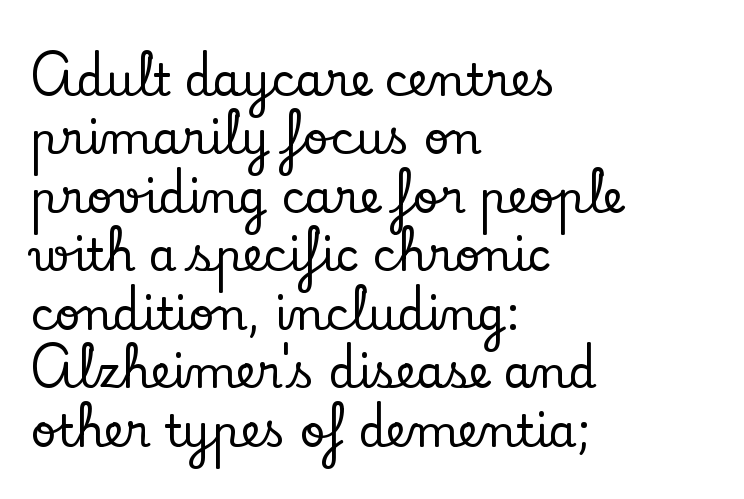
Q: Is the text italic (slanted)? A: No, it is upright.
Q: Is the typeface a serif or a sans-serif typeface? A: Serif.
Q: Is the text underlined? A: No.
Q: How is the paragraph aligned? A: Left-aligned.
Q: Is the spacing between letters normal or unusually wide? A: Normal.
Q: Is the spacing between lines tight, normal or loose? A: Normal.
Q: Width (condensed, normal, or wide)? A: Normal.
Q: Stroke contrast? A: Low.
Q: x-height? A: Small.
Q: Monospaced? A: No.
